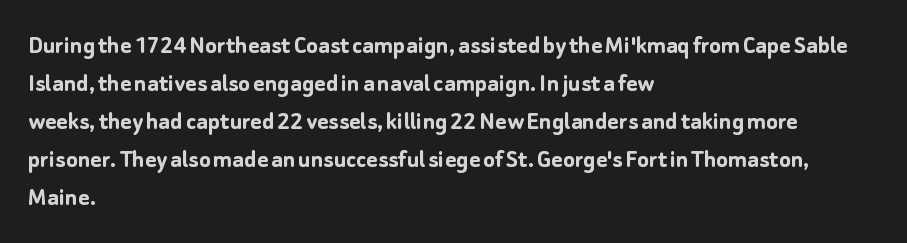
The image shows 27 px bold type, upright; set left-aligned, normal line spacing (1.41x), normal letter spacing, not underlined.
